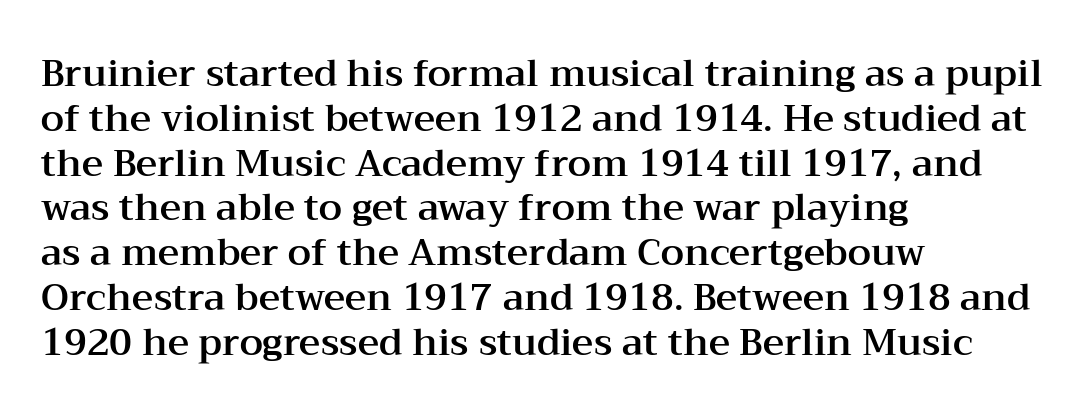
The image shows 37 px wide serif type, upright; set left-aligned, line spacing 1.21x, normal letter spacing, not underlined; medium stroke contrast and a medium x-height.
